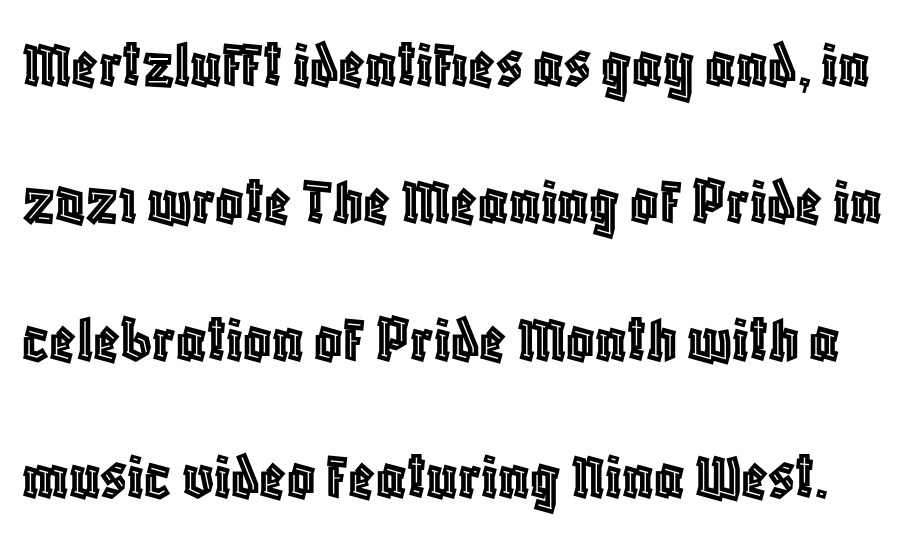
{"italic": "no", "width": "condensed", "x_height": "large", "monospaced": "no", "underline": "no", "line_spacing": "loose", "line_spacing_ratio": 1.99, "letter_spacing": "normal", "letter_spacing_em": 0.0, "glyph_px": 69}
